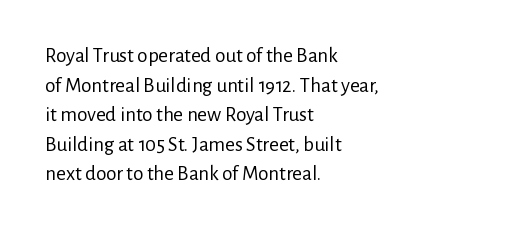
Q: Is the text bold? A: No.
Q: Is the text italic (slanted)? A: No, it is upright.
Q: Is the text underlined? A: No.
Q: How is the paragraph aligned? A: Left-aligned.
Q: Is the spacing between letters normal or unusually wide? A: Normal.
Q: Is the spacing between lines tight, normal or loose? A: Normal.
